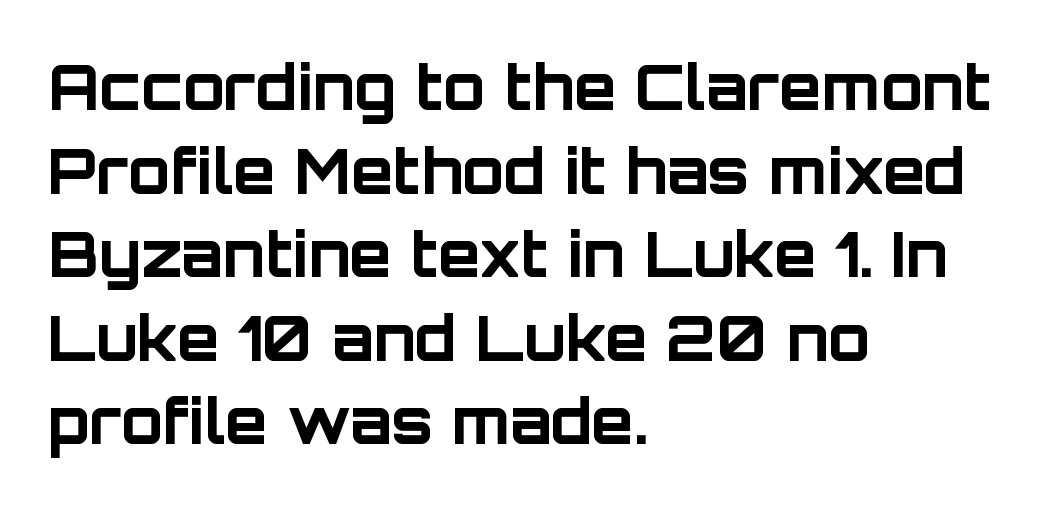
The image shows 61 px bold sans-serif type, upright; set left-aligned, normal line spacing (1.37x), normal letter spacing, not underlined; low stroke contrast and a large x-height.
